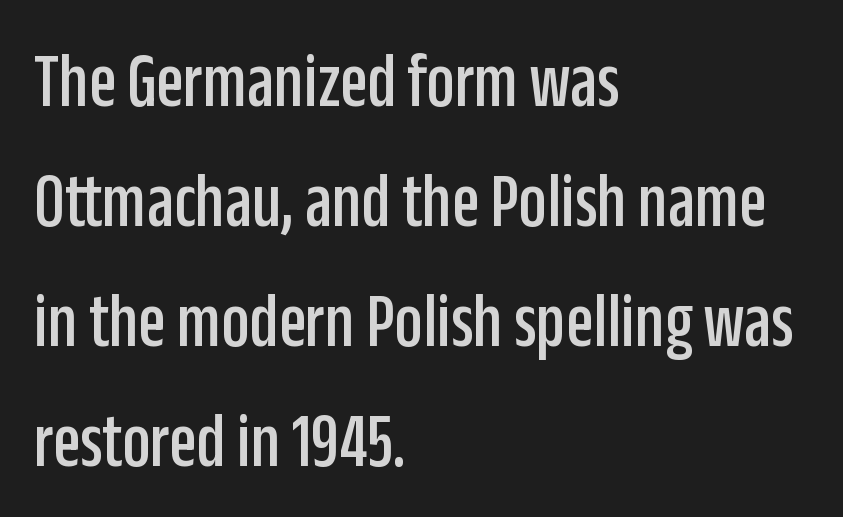
The string is rendered with underlining switched off. Each word holds together tightly as a unit, with standard inter-letter gaps. Horizontal bands of white between lines are of average thickness. This sample uses a sans-serif face. The rendering uses natural spacing where letterforms have individual widths. The rendering anchors every line to the left-hand side.
